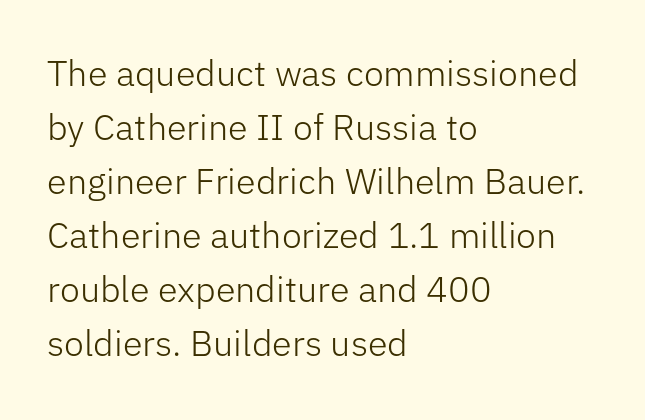
The baseline area is clear. Layout note: lines flush left. Compared with typical body copy, the letter spacing here is the same. Examine the stroke ends and you'll find no serifs. Summary of vertical rhythm: regular, with standard interline spacing. It's the straight-up-and-down kind of type.
